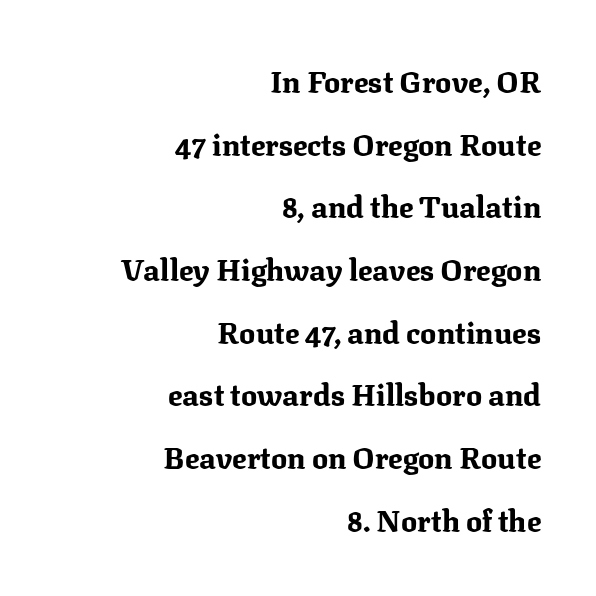
This rendering uses right alignment, leaving the left contour irregular. If you measured baseline to baseline, you'd find a long distance. Any mark beneath the type? The region is blank. Is the type bold? Yes — the strokes are clearly thick and heavy. Does the type have serifs? Yes, each stem ends in a small foot. The gaps between neighbouring characters are ordinary and unremarkable.
